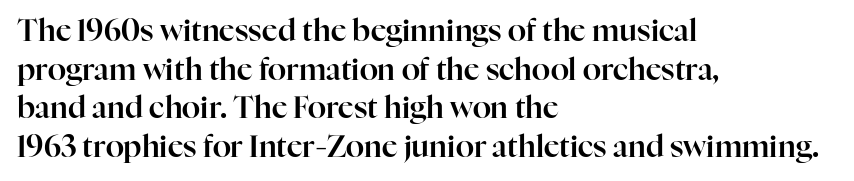
Regarding leading, the lines here are spaced in the standard way. Has an underline been added? It has not. Think of a printed novel: that variable character pitch is what you see here. Every stem runs plumb, perpendicular to the baseline.
